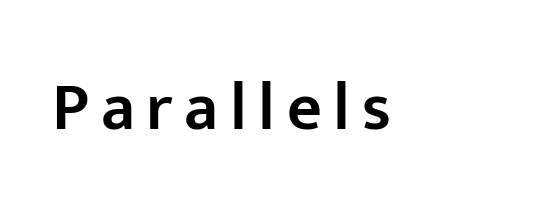
{"serif": "no", "italic": "no", "bold": "semi", "weight": "semibold", "width": "normal", "stroke_contrast": "low", "x_height": "medium", "monospaced": "no", "underline": "no", "glyph_px": 68}
